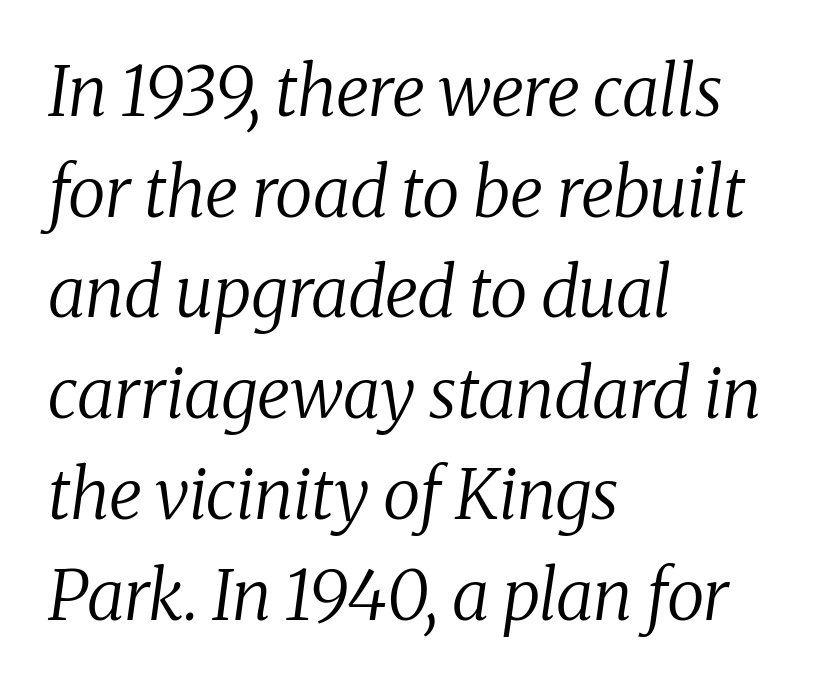
Letters have the restrained weight of plain body copy at most. Is the type slanted? Yes — the strokes lean at a clear angle. What stands out about the letter spacing? Nothing — it is the standard amount. The area under the type is left untouched. The lines are quadded left. Baseline-to-baseline distance is the conventional proportion of letter height.
